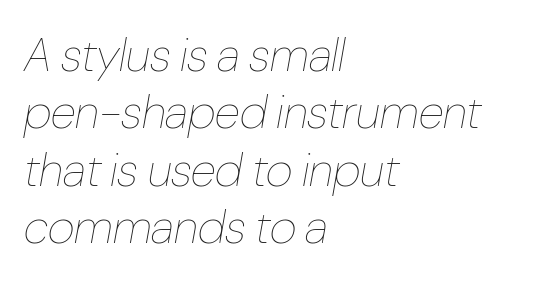
The image shows 47 px thin, condensed type, italic (leaning right); set left-aligned, line spacing 1.22x, normal letter spacing, not underlined; low stroke contrast and a medium x-height.
